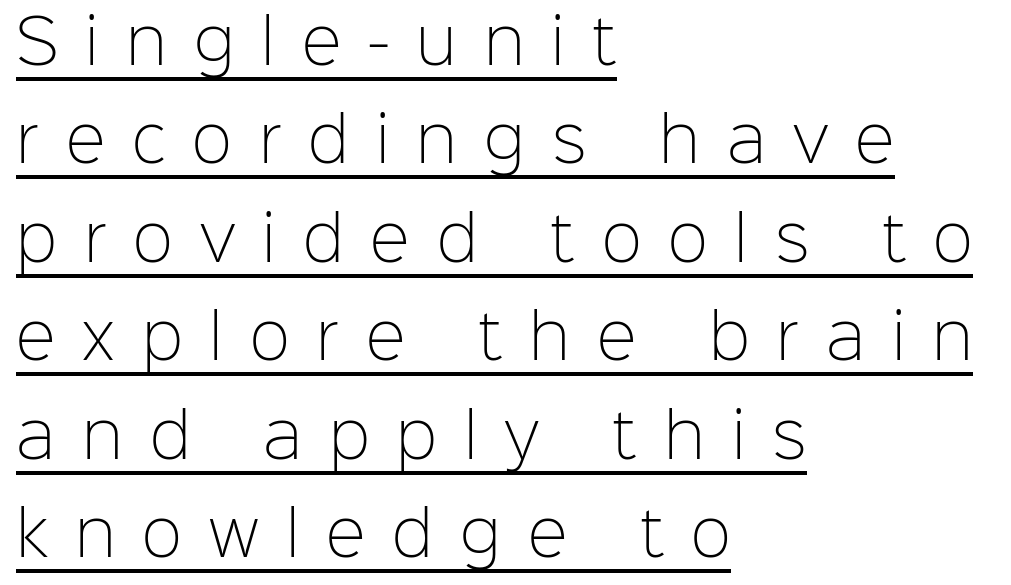
The image shows 60 px light sans-serif type, upright; set left-aligned, normal line spacing (1.64x), unusually wide letter spacing (+0.45 em), underlined; low stroke contrast and a medium x-height.
